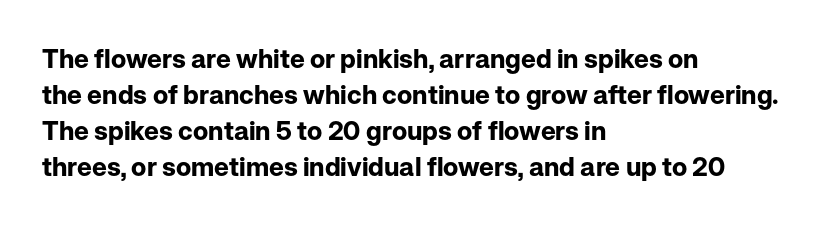
{"italic": "no", "bold": "yes", "underline": "no", "align": "left", "line_spacing": "normal", "line_spacing_ratio": 1.38, "letter_spacing": "normal", "letter_spacing_em": 0.0, "glyph_px": 26}
